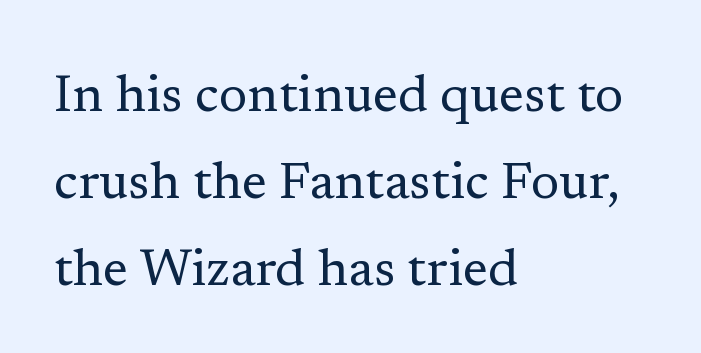
The words here are not underlined. In terms of letterspacing, this is plain default setting. Proportional: the letters do not fall into vertical columns. How would I describe the line gaps? Plain and ordinary. When letters stand straight like this, we call the style roman or upright.
